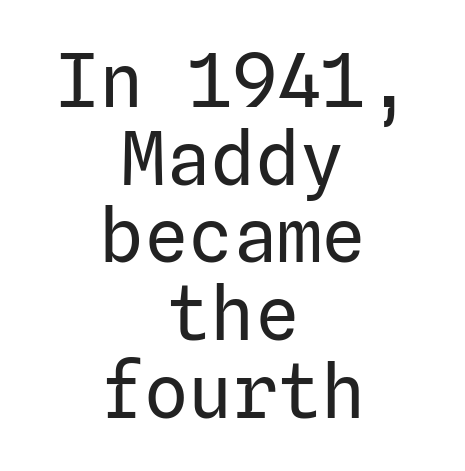
{"serif": "no", "italic": "no", "bold": "no", "weight": "regular", "width": "normal", "stroke_contrast": "low", "x_height": "medium", "underline": "no", "align": "center", "line_spacing": "tight", "line_spacing_ratio": 1.05, "letter_spacing": "normal", "letter_spacing_em": 0.0, "glyph_px": 74}
